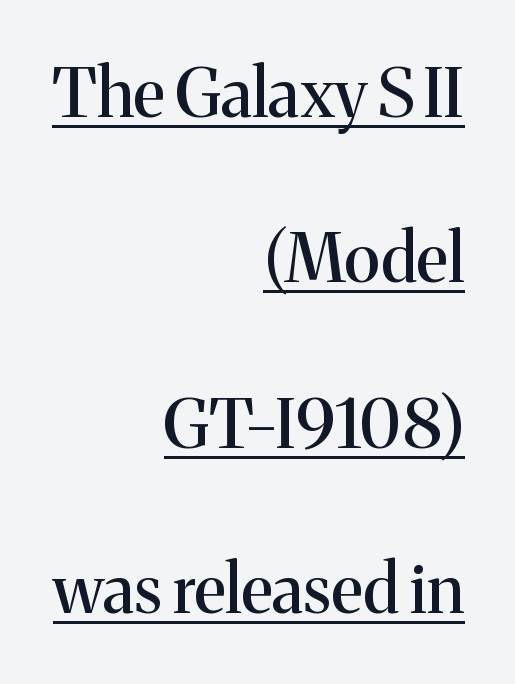
These lines stand farther apart than default settings would place them. Italic: no, the glyphs are upright roman. A baseline rule has been typeset under these characters. Think of a printed novel: that variable character pitch is what you see here.
